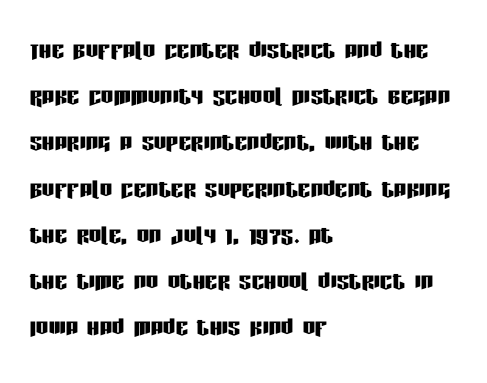
The image shows 31 px condensed sans-serif type, upright; set left-aligned, normal line spacing (1.49x), normal letter spacing, not underlined; low stroke contrast and a large x-height.
